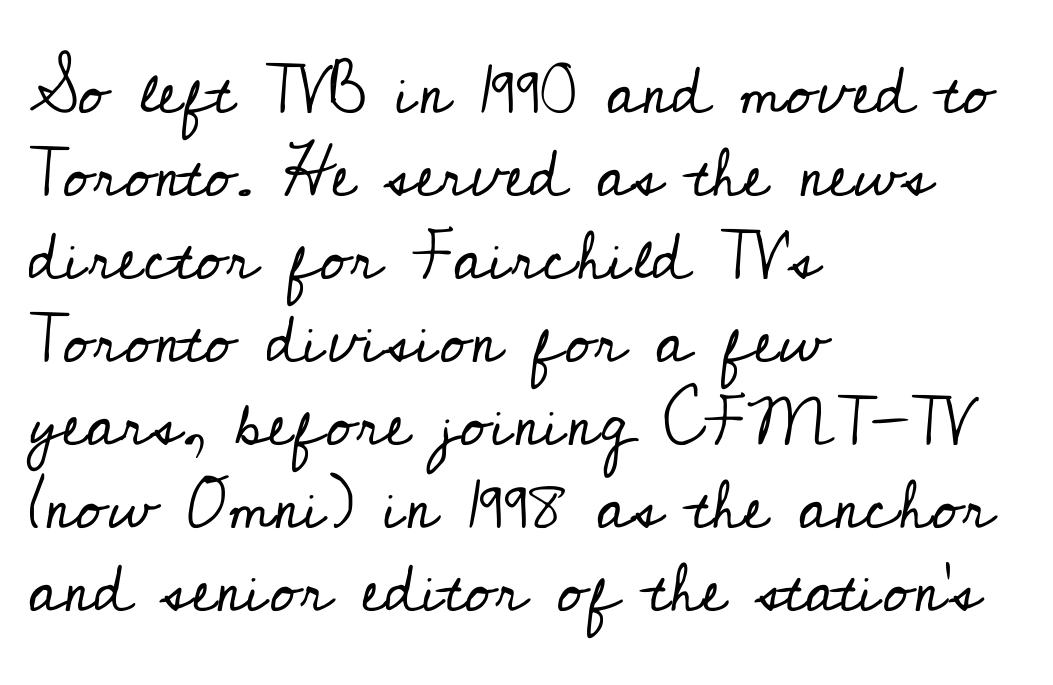
A typesetter would call this zero additional tracking. Serif or sans? Serif — the stroke terminals have little feet. Stems and bowls with no extra thickness — not bold.
